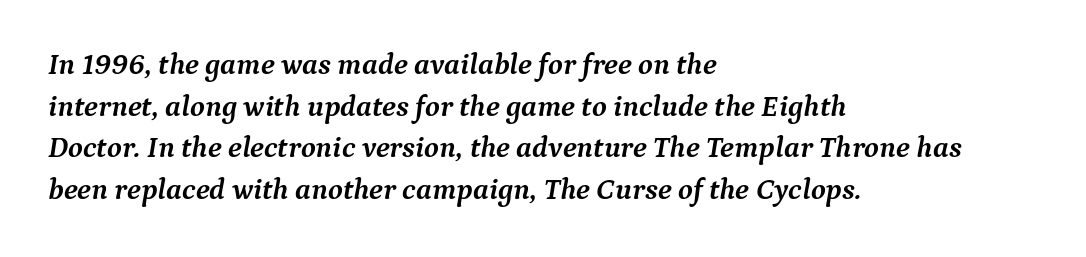
The image shows 30 px semibold serif type, italic (leaning right); set left-aligned, normal line spacing (1.39x), normal letter spacing, not underlined; medium stroke contrast and a medium x-height.
